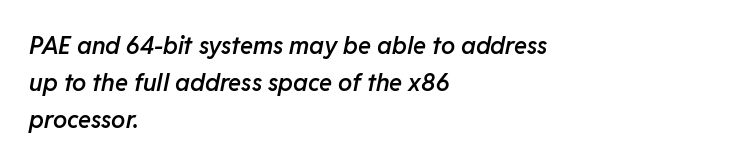
Q: Is the text bold? A: Semi-bold.
Q: Is the text italic (slanted)? A: Yes, it leans right by about 11 degrees.
Q: Is the text underlined? A: No.
Q: How is the paragraph aligned? A: Left-aligned.
Q: Is the spacing between letters normal or unusually wide? A: Normal.
Q: Is the spacing between lines tight, normal or loose? A: Normal.
